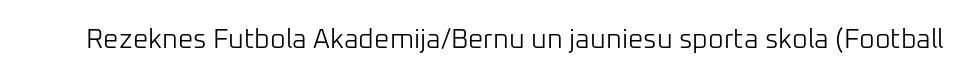
The image shows 27 px text type, upright; set normal letter spacing, not underlined.
